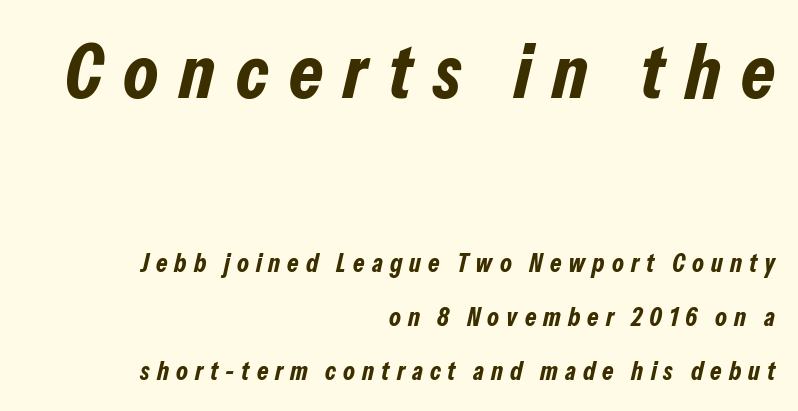
Block one is the big one; block two sits smaller underneath. In terms of leading, this rendering errs on the spacious side. Honestly, the letter spacing is so wide it's the main thing you notice. You'd pick this weight for a headline — it's a proper bold. Only glyphs here, with clear space below each row. The rendering uses natural spacing where letterforms have individual widths.
